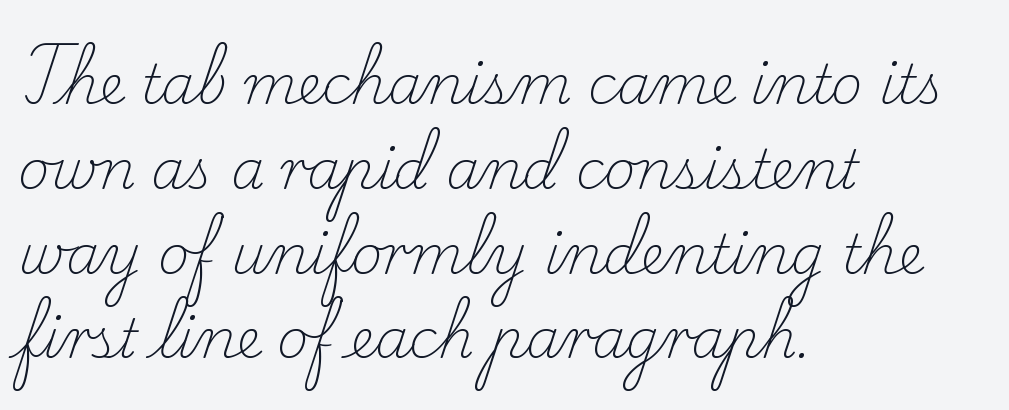
No word sits above an underline. Vertically, the passage feels balanced, rows spaced as you'd expect. Stems here are at most as thick as an everyday book face. A serif font was chosen for this passage. Looks like regular typesetting: each glyph gets only the width it needs.
